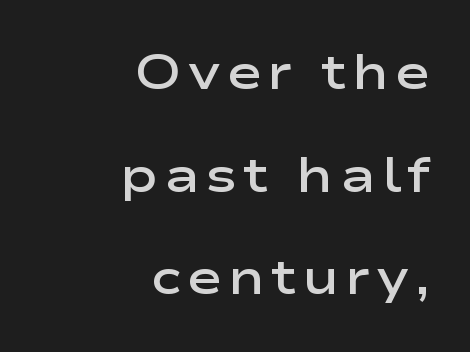
The image shows 48 px semibold, wide sans-serif type, upright; set right-aligned, loose line spacing (2.14x), not underlined; low stroke contrast and a medium x-height.
